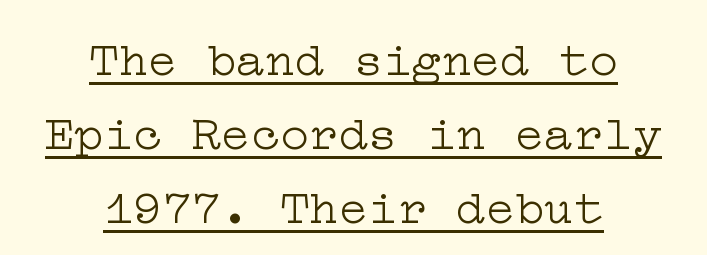
The image shows 49 px light, wide serif type, upright; set centered, normal line spacing (1.51x), normal letter spacing, underlined; low stroke contrast and a medium x-height.
